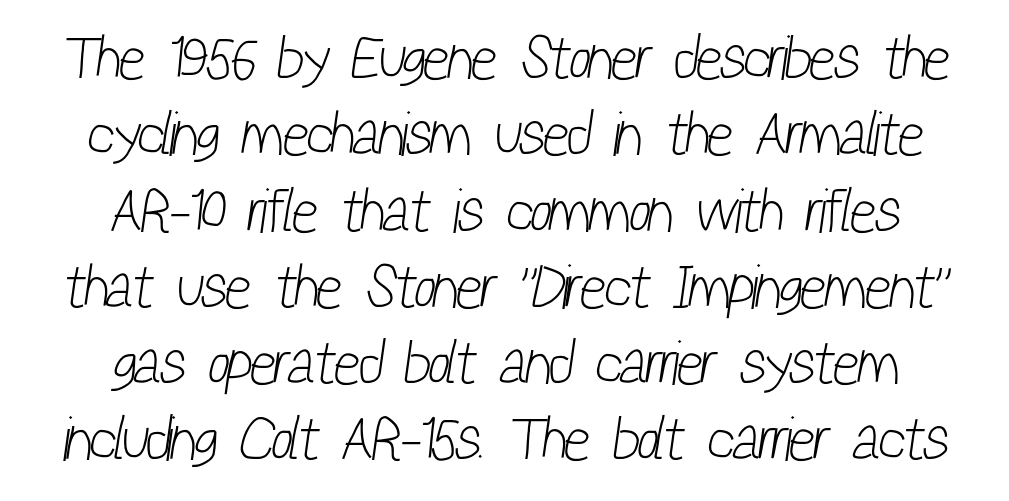
The image shows 62 px light, condensed sans-serif type; set centered, line spacing 1.23x, normal letter spacing, not underlined; low stroke contrast and a medium x-height.
